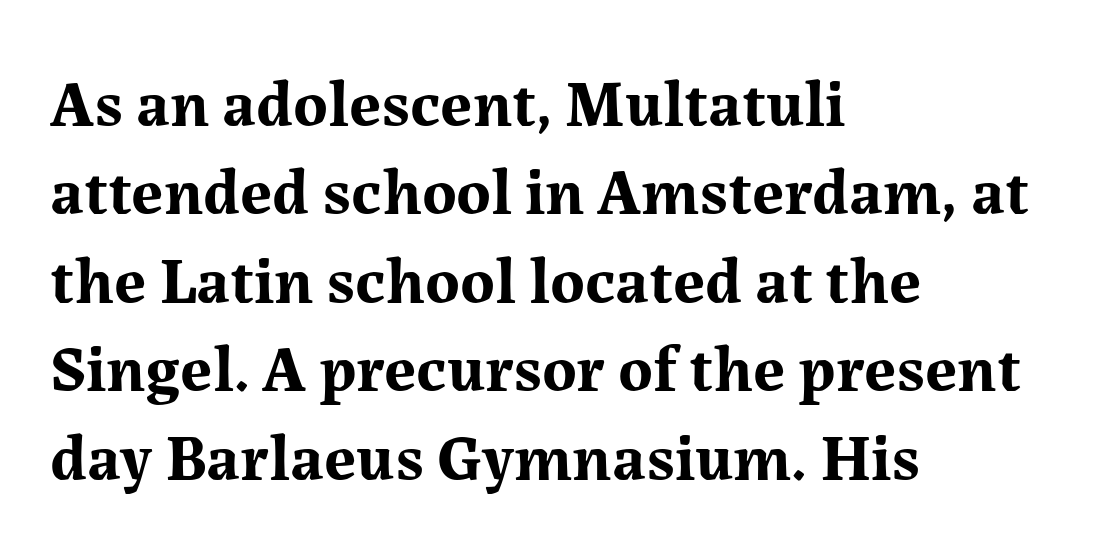
{"serif": "yes", "italic": "no", "bold": "yes", "weight": "bold", "width": "normal", "stroke_contrast": "medium", "x_height": "medium", "monospaced": "no", "underline": "no", "align": "left", "line_spacing": "normal", "line_spacing_ratio": 1.34, "letter_spacing": "normal", "letter_spacing_em": 0.0, "glyph_px": 66}
